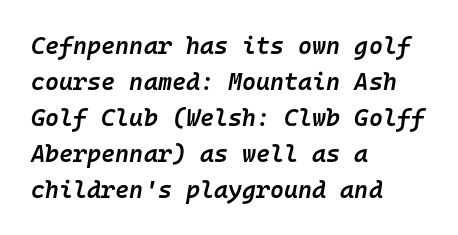
{"italic": "yes", "lean": "right", "slant_degrees": 10, "bold": "semi", "underline": "no", "align": "left", "line_spacing": "normal", "line_spacing_ratio": 1.5, "letter_spacing": "normal", "letter_spacing_em": 0.0, "glyph_px": 24}
